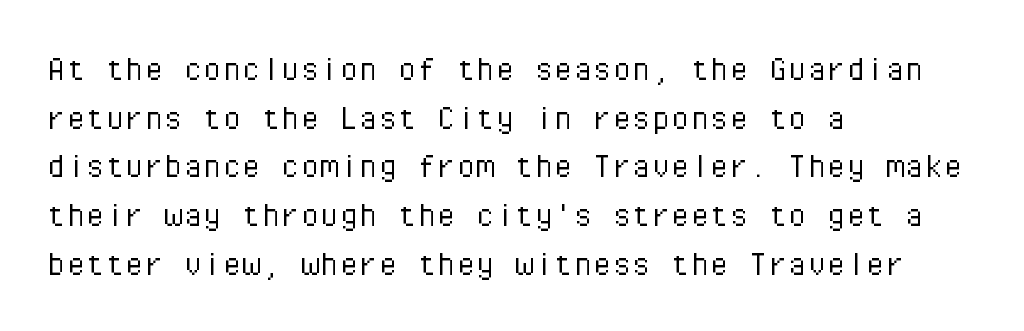
{"serif": "no", "italic": "no", "bold": "no", "weight": "light", "width": "normal", "stroke_contrast": "low", "x_height": "medium", "monospaced": "yes", "underline": "no", "align": "left", "line_spacing": "normal", "line_spacing_ratio": 1.25, "letter_spacing": "normal", "letter_spacing_em": 0.0, "glyph_px": 39}
